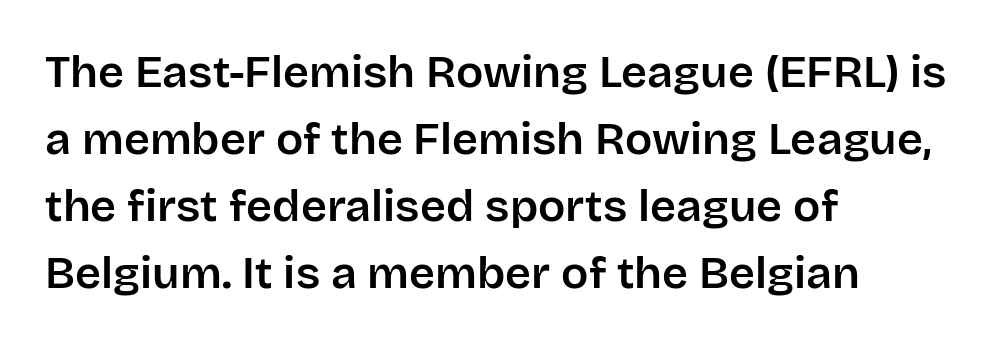
Q: Is the text italic (slanted)? A: No, it is upright.
Q: Is the typeface a serif or a sans-serif typeface? A: Sans-serif.
Q: Is the text underlined? A: No.
Q: How is the paragraph aligned? A: Left-aligned.
Q: Is the spacing between letters normal or unusually wide? A: Normal.
Q: Is the spacing between lines tight, normal or loose? A: Normal.
Q: Width (condensed, normal, or wide)? A: Normal.
Q: Stroke contrast? A: Low.
Q: x-height? A: Large.
Q: Monospaced? A: No.
